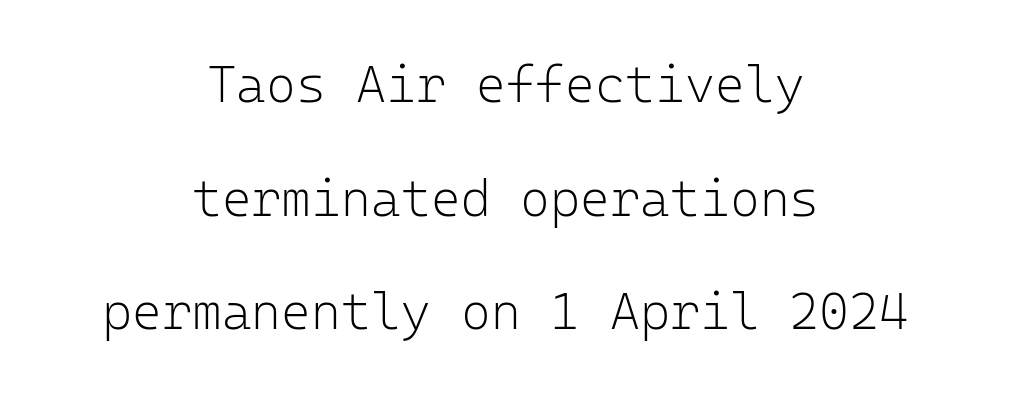
{"serif": "no", "italic": "no", "bold": "no", "weight": "light", "width": "normal", "stroke_contrast": "low", "x_height": "medium", "monospaced": "yes", "underline": "no", "align": "center", "line_spacing": "loose", "line_spacing_ratio": 2.23, "letter_spacing": "normal", "letter_spacing_em": 0.0, "glyph_px": 51}
